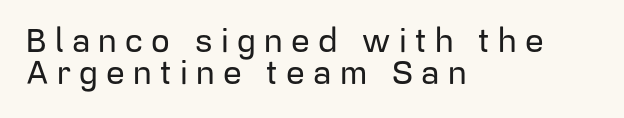
{"serif": "no", "italic": "no", "width": "normal", "stroke_contrast": "low", "x_height": "medium", "monospaced": "no", "underline": "no", "align": "left", "line_spacing": "tight", "line_spacing_ratio": 0.96, "letter_spacing": "wide", "letter_spacing_em": 0.25, "glyph_px": 33}
